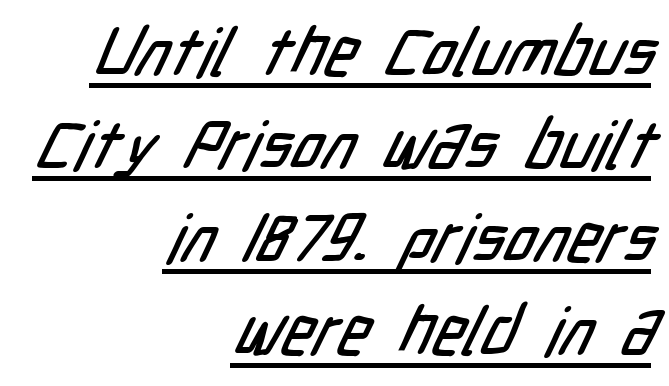
Q: Is the typeface a serif or a sans-serif typeface? A: Sans-serif.
Q: Is the text underlined? A: Yes.
Q: How is the paragraph aligned? A: Right-aligned.
Q: Is the spacing between letters normal or unusually wide? A: Normal.
Q: Is the spacing between lines tight, normal or loose? A: Normal.
Q: Width (condensed, normal, or wide)? A: Condensed.
Q: Stroke contrast? A: Low.
Q: x-height? A: Medium.
Q: Monospaced? A: No.
